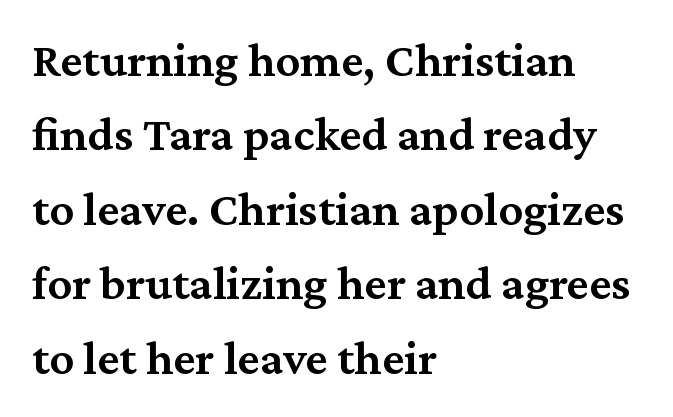
The lines are quadded left. Reading down the column, the eye jumps a familiar distance to each next line. Is the type bold? Partly — it's a semibold, heavier than regular but not fully bold. Do the characters align in a grid? No, the font is proportional.
